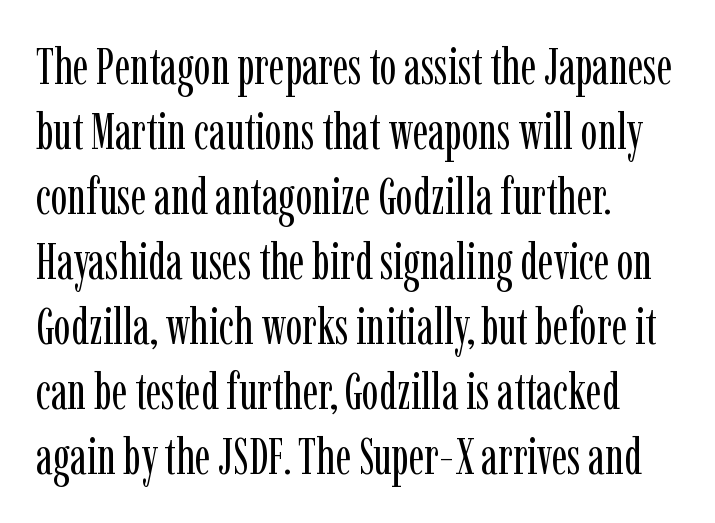
The space directly below the letters is spotless. Upright lettering throughout. Proportional: the letters do not fall into vertical columns. The font is comparable to plain body text, perhaps lighter. Inter-character spacing is left at the font's built-in metrics. In terms of leading, this rendering sits right in the middle.
